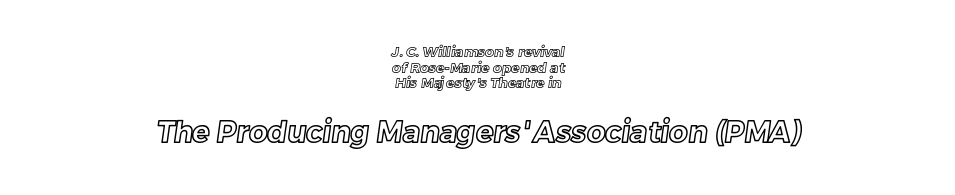
Q: Is the text underlined? A: No.
Q: How is the paragraph aligned? A: Centered.
Q: Is the spacing between letters normal or unusually wide? A: Normal.
Q: Is the spacing between lines tight, normal or loose? A: Tight.
Q: Which block of text is set in a larger size, the first (top) or the second (bottom)? A: The second (bottom) one.
Q: Width (condensed, normal, or wide)? A: Normal.
Q: x-height? A: Medium.
Q: Monospaced? A: No.
